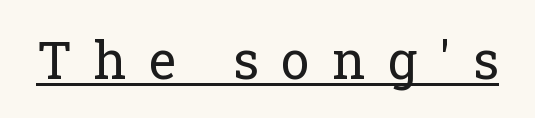
Q: Is the text bold? A: No.
Q: Is the text italic (slanted)? A: No, it is upright.
Q: Is the typeface a serif or a sans-serif typeface? A: Serif.
Q: Is the text underlined? A: Yes.
Q: Is the spacing between letters normal or unusually wide? A: Unusually wide.
Q: Width (condensed, normal, or wide)? A: Normal.
Q: Stroke contrast? A: Low.
Q: x-height? A: Medium.
Q: Monospaced? A: No.
